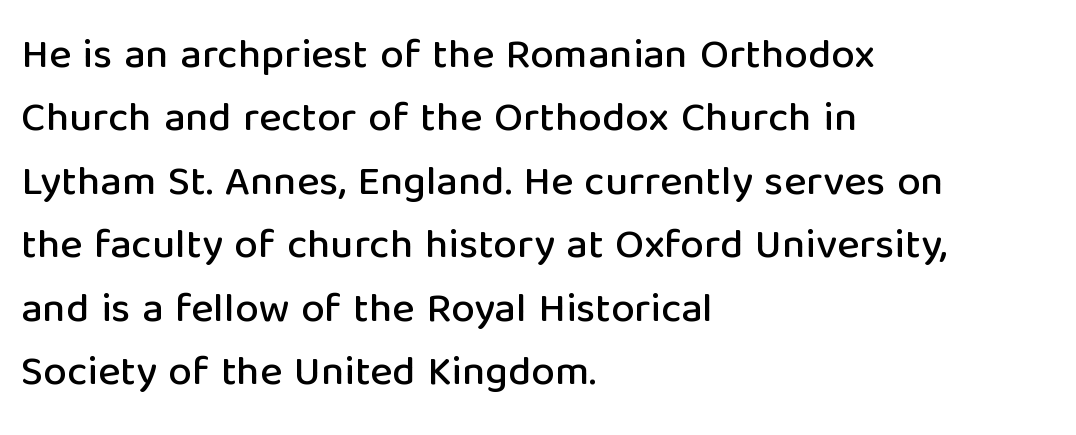
The rendering shows plain stroke endings on the letterforms — a sans-serif design. Whoever set this chose a conventional vertical rhythm. Character widths vary here, with narrow letters taking less room than wide ones. Each word holds together tightly as a unit, with standard inter-letter gaps. The lines are quadded left. Ascenders rise straight up at ninety degrees.
